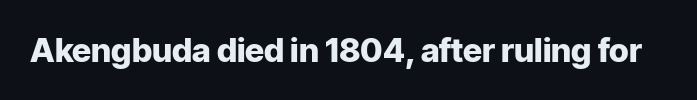
Q: Is the text bold? A: Yes.
Q: Is the text italic (slanted)? A: No, it is upright.
Q: Is the typeface a serif or a sans-serif typeface? A: Sans-serif.
Q: Is the text underlined? A: No.
Q: Is the spacing between letters normal or unusually wide? A: Normal.
Q: Width (condensed, normal, or wide)? A: Normal.
Q: Stroke contrast? A: Low.
Q: x-height? A: Medium.
Q: Monospaced? A: No.
